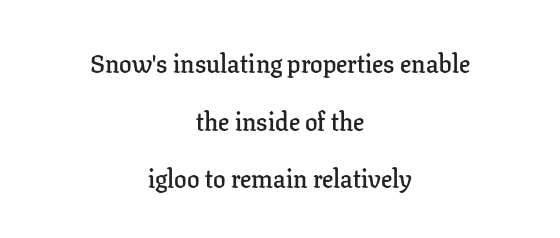
The words here are not underlined. Does the leading feel generous? Absolutely, it's lavish. A typesetter would call this zero additional tracking. A bit beefed up — I'd call it semibold rather than bold.
